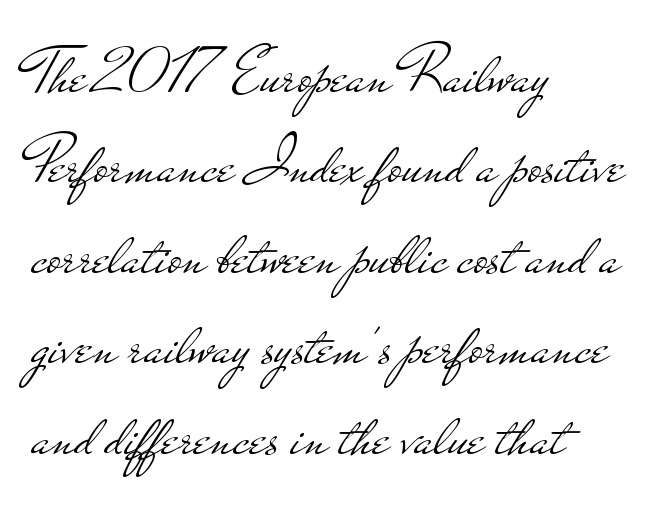
The image shows 67 px light, wide sans-serif type; set left-aligned, normal line spacing (1.35x), normal letter spacing, not underlined; low stroke contrast and a small x-height.
